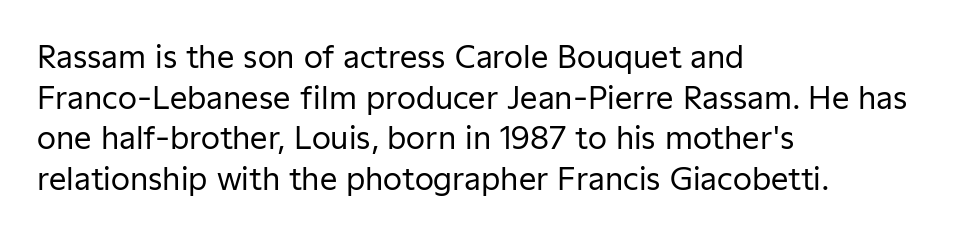
The image shows 31 px regular-weight sans-serif type, upright; set left-aligned, normal line spacing (1.31x), normal letter spacing, not underlined; low stroke contrast and a medium x-height.
